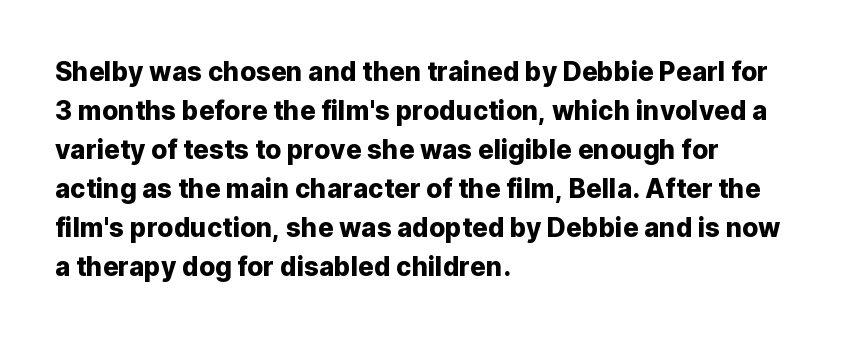
The image shows 26 px text type, upright; set left-aligned, normal line spacing (1.5x), normal letter spacing, not underlined.
